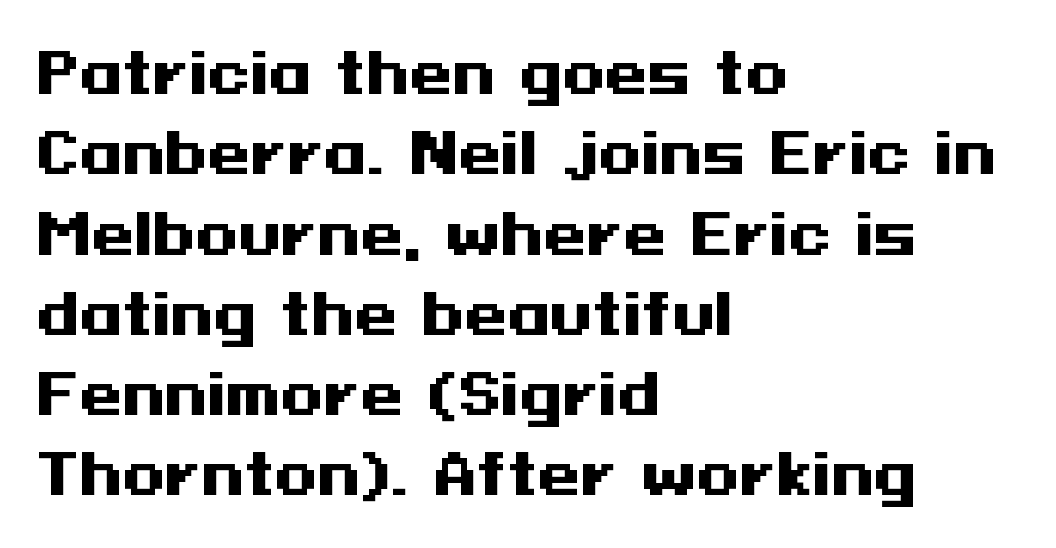
{"serif": "no", "italic": "no", "bold": "yes", "weight": "heavy", "width": "wide", "stroke_contrast": "medium", "x_height": "medium", "underline": "no", "align": "left", "line_spacing": "normal", "line_spacing_ratio": 1.46, "letter_spacing": "normal", "letter_spacing_em": 0.0, "glyph_px": 55}
